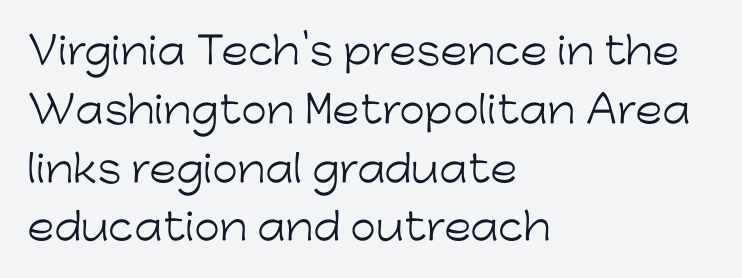
Posture: upright roman. All the whitespace from short lines collects on the right. Weight class: somewhere from thin through regular. The letters advance in unequal steps, a hallmark of proportional type.
